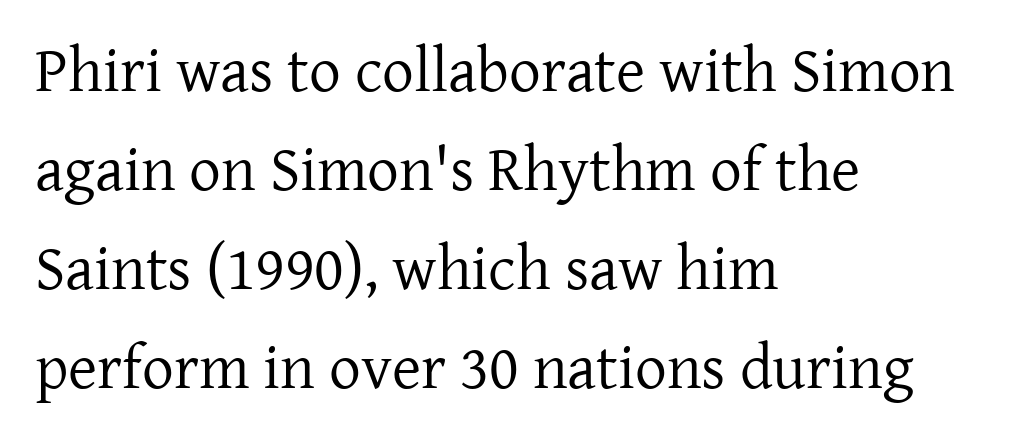
{"serif": "yes", "italic": "no", "bold": "no", "weight": "regular", "width": "normal", "stroke_contrast": "low", "x_height": "medium", "monospaced": "no", "underline": "no", "align": "left", "line_spacing": "normal", "line_spacing_ratio": 1.57, "letter_spacing": "normal", "letter_spacing_em": 0.0, "glyph_px": 63}
